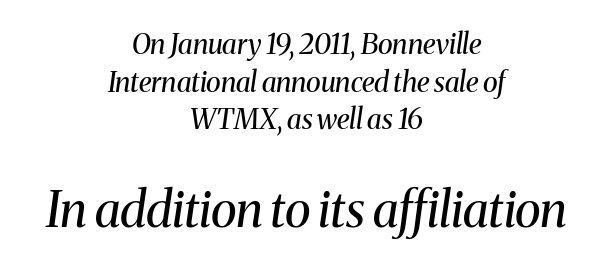
The image shows 49 px regular-weight serif type, italic (leaning right); set centered, normal line spacing (1.34x), normal letter spacing, not underlined; the second (bottom) block is 1.75x larger; medium stroke contrast and a medium x-height.
